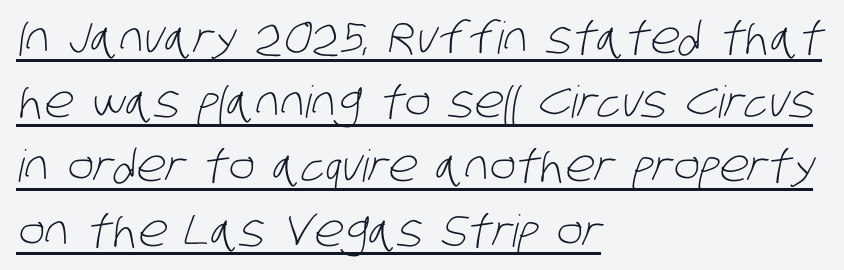
The image shows 44 px light, condensed sans-serif type; set left-aligned, normal line spacing (1.46x), normal letter spacing, underlined; low stroke contrast and a large x-height.
